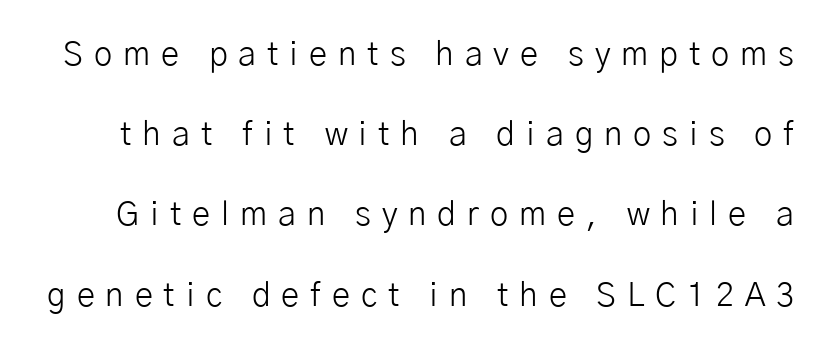
Q: Is the text bold? A: No.
Q: Is the text italic (slanted)? A: No, it is upright.
Q: Is the typeface a serif or a sans-serif typeface? A: Sans-serif.
Q: Is the text underlined? A: No.
Q: Is the spacing between letters normal or unusually wide? A: Unusually wide.
Q: Is the spacing between lines tight, normal or loose? A: Loose.
Q: Width (condensed, normal, or wide)? A: Normal.
Q: Stroke contrast? A: Low.
Q: x-height? A: Medium.
Q: Monospaced? A: No.
